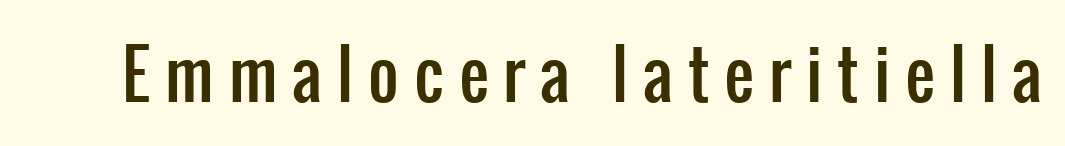
These lines are rendered in a variable-pitch font. Ordinary non-slanted type is in use. Words float on clear page, feet unadorned. A typesetter would call this heavily tracked-out type.
